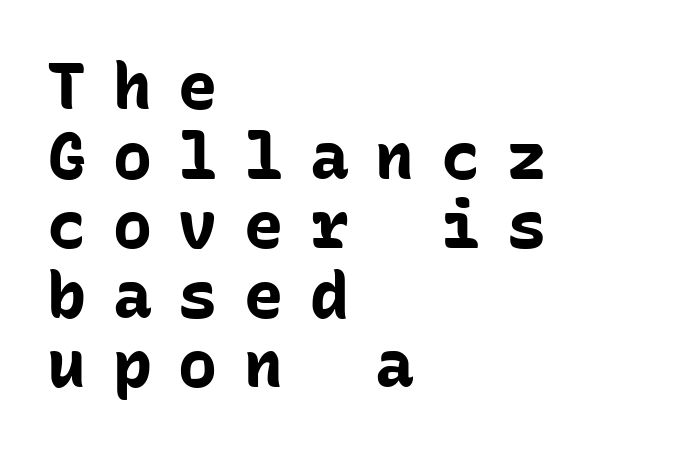
The image shows 65 px bold sans-serif type, upright, monospaced; set left-aligned, tight line spacing (1.07x), unusually wide letter spacing (+0.41 em), not underlined; low stroke contrast and a medium x-height.
